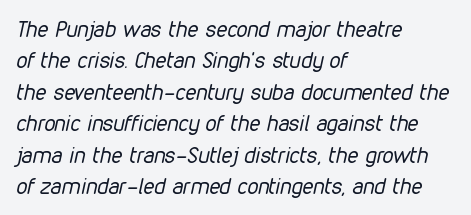
{"italic": "yes", "lean": "right", "slant_degrees": 12, "bold": "no", "underline": "no", "align": "left", "line_spacing": "normal", "line_spacing_ratio": 1.43, "letter_spacing": "normal", "letter_spacing_em": 0.0, "glyph_px": 22}
